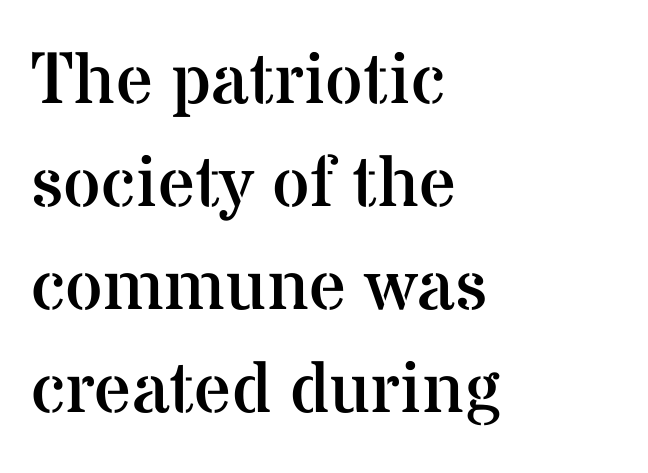
These lines are rendered in a variable-pitch font. The foot of each line stays bare and open. Summary of weight: not heavy and not bold. In terms of leading, this rendering sits right in the middle. Horizontally, the lines are justified to the leading edge only. The rendering keeps characters at their native spacing.
